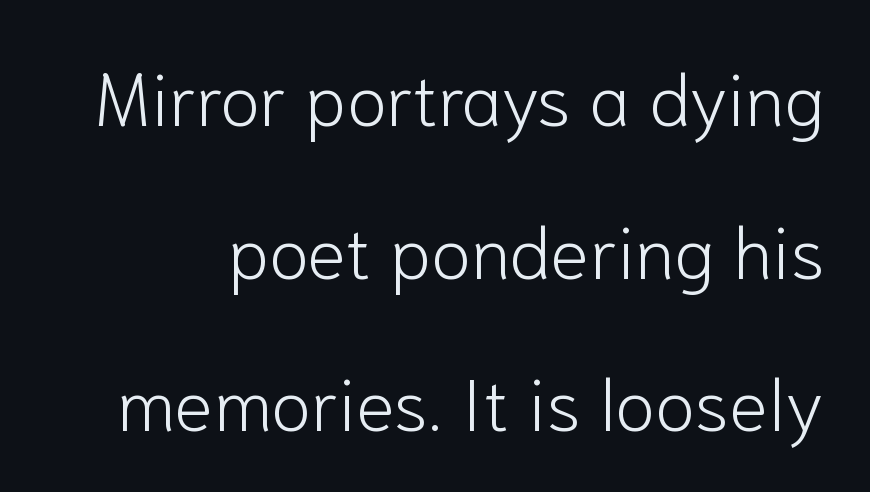
Q: Is the text bold? A: No.
Q: Is the text italic (slanted)? A: No, it is upright.
Q: Is the typeface a serif or a sans-serif typeface? A: Sans-serif.
Q: Is the text underlined? A: No.
Q: Is the spacing between letters normal or unusually wide? A: Normal.
Q: Is the spacing between lines tight, normal or loose? A: Loose.
Q: Width (condensed, normal, or wide)? A: Normal.
Q: Stroke contrast? A: Low.
Q: x-height? A: Medium.
Q: Monospaced? A: No.
